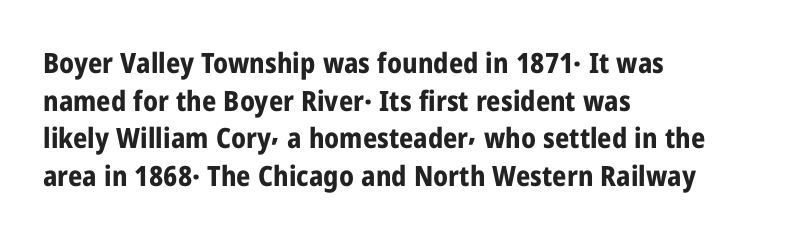
The line texture is even and compact thanks to regular tracking. A dark, heavy texture on the line: the type is bold. A student would call this left alignment; a typographer would say flush left, rag right. These lines sit exactly where default settings would place them. Descender tails drop into unmarked territory. Are there feet on the stems? There aren't — it's a sans.
